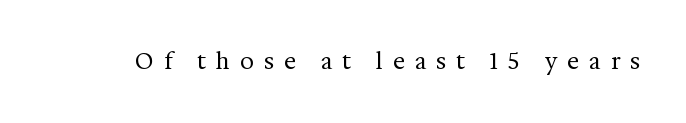
Q: Is the text bold? A: No.
Q: Is the text italic (slanted)? A: No, it is upright.
Q: Is the text underlined? A: No.
Q: Is the spacing between letters normal or unusually wide? A: Unusually wide.
